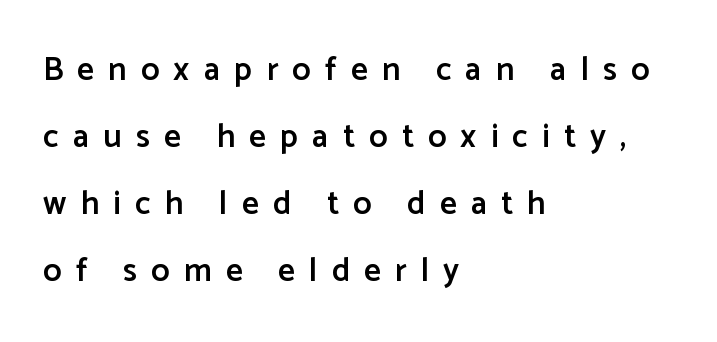
Q: Is the text bold? A: Semi-bold.
Q: Is the text italic (slanted)? A: No, it is upright.
Q: Is the typeface a serif or a sans-serif typeface? A: Sans-serif.
Q: Is the text underlined? A: No.
Q: How is the paragraph aligned? A: Left-aligned.
Q: Is the spacing between letters normal or unusually wide? A: Unusually wide.
Q: Is the spacing between lines tight, normal or loose? A: Loose.
Q: Width (condensed, normal, or wide)? A: Normal.
Q: Stroke contrast? A: Low.
Q: x-height? A: Medium.
Q: Monospaced? A: No.
